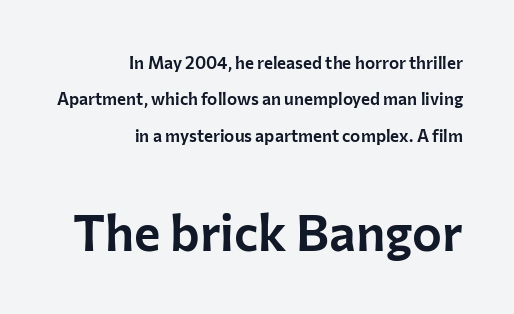
The foot of each line stays bare and open. Size contrast runs from small at the top to large at the bottom. Leading is clearly above the norm, producing a sparse column. Look at the bottom of the vertical strokes: they stop flat, with no serifs.
